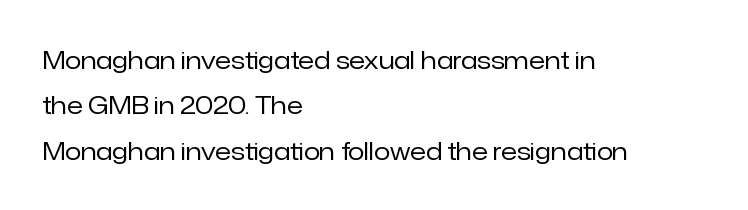
The lines are quadded left. Weight: regular or lighter. The baseline area is clear. The specimen reads as upright at a glance. Look at the tracking — it's just the regular setting, nothing added.
